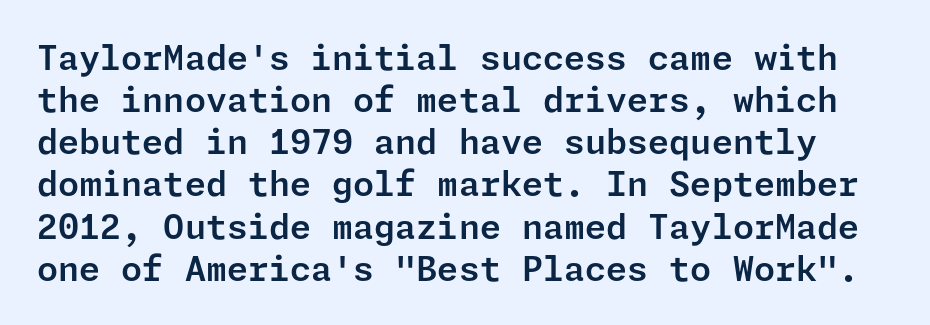
The image shows 34 px sans-serif type, upright; set line spacing 1.24x, normal letter spacing, not underlined; low stroke contrast and a medium x-height.
